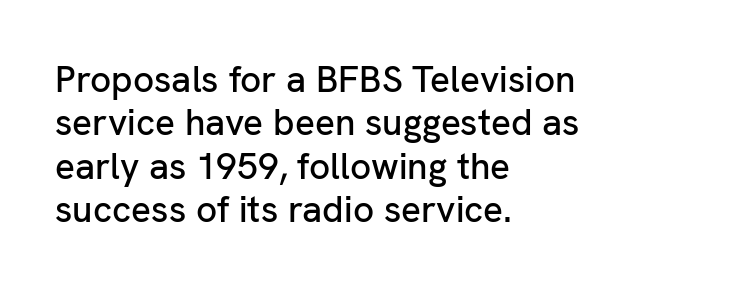
The image shows 37 px sans-serif type, upright; set left-aligned, line spacing 1.17x, normal letter spacing, not underlined; low stroke contrast and a medium x-height.
